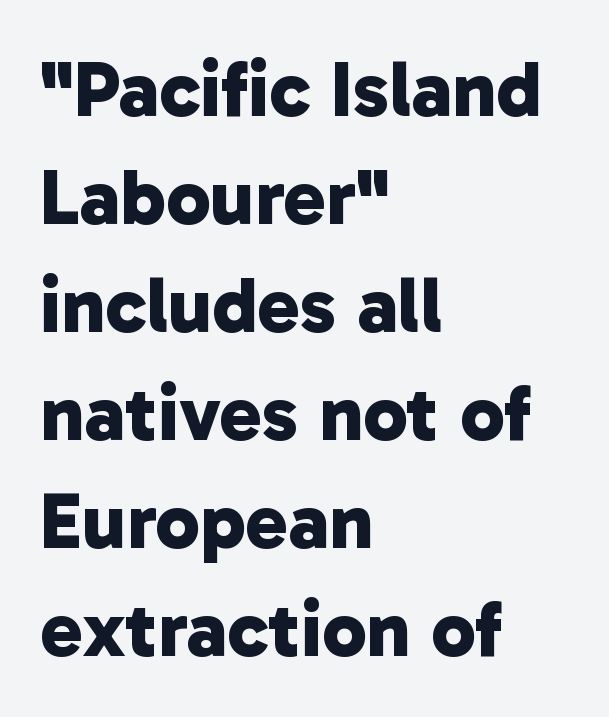
You'd pick this weight for a headline — it's a proper bold. Letters rest on an invisible, unmarked baseline. In CSS terms this would be text-align: left. Spacing verdict: proportional, widths tailored to each character. The text was rendered using a sans face with plain stroke endings.
